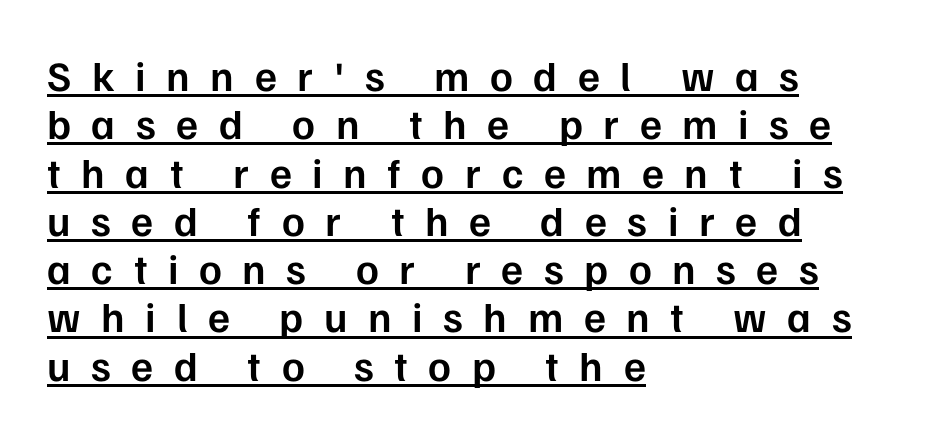
Q: Is the text bold? A: Semi-bold.
Q: Is the text italic (slanted)? A: No, it is upright.
Q: Is the typeface a serif or a sans-serif typeface? A: Sans-serif.
Q: Is the text underlined? A: Yes.
Q: How is the paragraph aligned? A: Left-aligned.
Q: Is the spacing between letters normal or unusually wide? A: Unusually wide.
Q: Is the spacing between lines tight, normal or loose? A: Tight.
Q: Width (condensed, normal, or wide)? A: Normal.
Q: Stroke contrast? A: Low.
Q: x-height? A: Medium.
Q: Monospaced? A: No.
